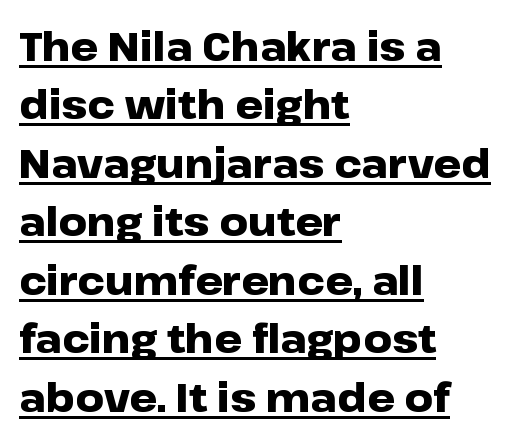
Q: Is the text bold? A: Yes.
Q: Is the text italic (slanted)? A: No, it is upright.
Q: Is the typeface a serif or a sans-serif typeface? A: Sans-serif.
Q: Is the text underlined? A: Yes.
Q: How is the paragraph aligned? A: Left-aligned.
Q: Is the spacing between letters normal or unusually wide? A: Normal.
Q: Is the spacing between lines tight, normal or loose? A: Normal.
Q: Width (condensed, normal, or wide)? A: Wide.
Q: Stroke contrast? A: Low.
Q: x-height? A: Medium.
Q: Monospaced? A: No.
